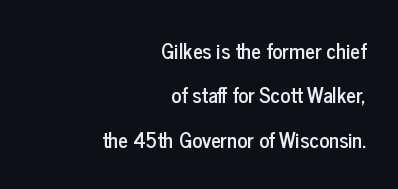
The image shows 21 px text type, upright; set right-aligned, loose line spacing (2.11x), normal letter spacing, not underlined.
